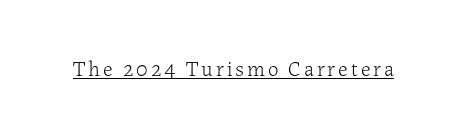
{"italic": "no", "bold": "no", "underline": "yes", "glyph_px": 21}
